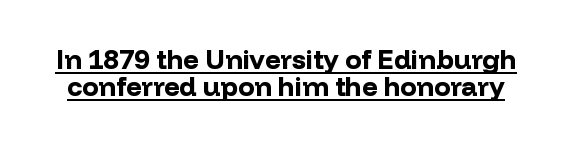
A dark, heavy texture on the line: the type is bold. Unlike italic type, these characters show no tilt at all. These lines keep a tight, regular rhythm from letter to letter. Notice how a bar underscores the lettering throughout. Successive baselines arrive quickly, one right under another.
